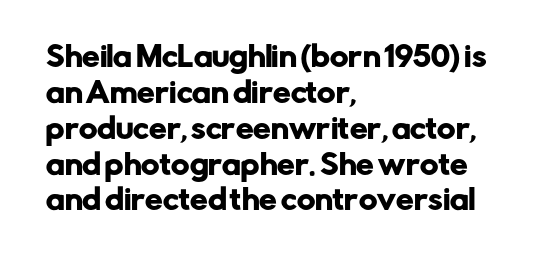
{"serif": "no", "italic": "no", "width": "normal", "stroke_contrast": "low", "x_height": "medium", "monospaced": "no", "underline": "no", "align": "left", "line_spacing": "normal", "line_spacing_ratio": 1.28, "letter_spacing": "normal", "letter_spacing_em": 0.0, "glyph_px": 28}
